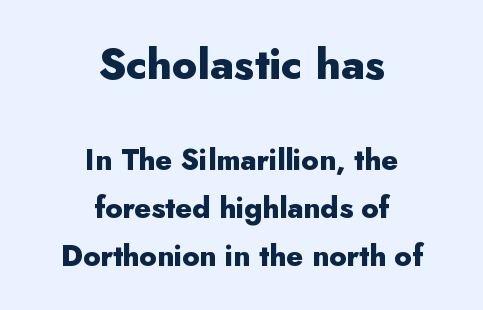
Q: Is the text bold? A: Yes.
Q: Is the text italic (slanted)? A: No, it is upright.
Q: Is the typeface a serif or a sans-serif typeface? A: Sans-serif.
Q: Is the text underlined? A: No.
Q: How is the paragraph aligned? A: Centered.
Q: Is the spacing between letters normal or unusually wide? A: Normal.
Q: Is the spacing between lines tight, normal or loose? A: Normal.
Q: Which block of text is set in a larger size, the first (top) or the second (bottom)? A: The first (top) one.
Q: Width (condensed, normal, or wide)? A: Normal.
Q: Stroke contrast? A: Low.
Q: x-height? A: Small.
Q: Monospaced? A: No.
